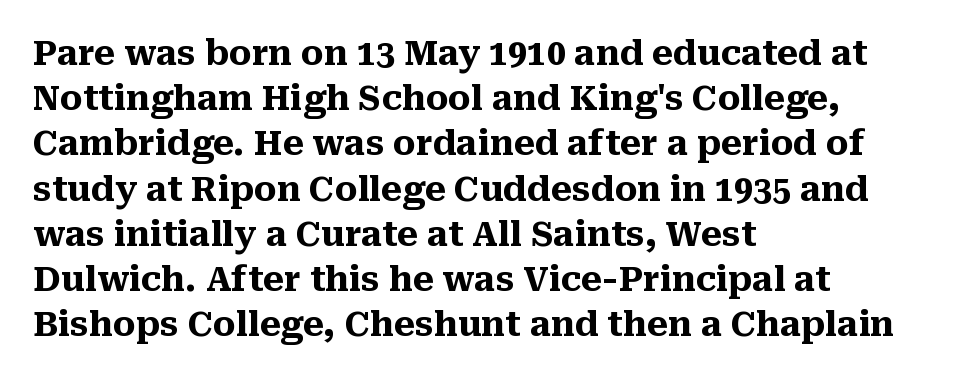
The image shows 34 px heavy serif type, upright; set left-aligned, normal line spacing (1.33x), normal letter spacing, not underlined; medium stroke contrast and a medium x-height.
